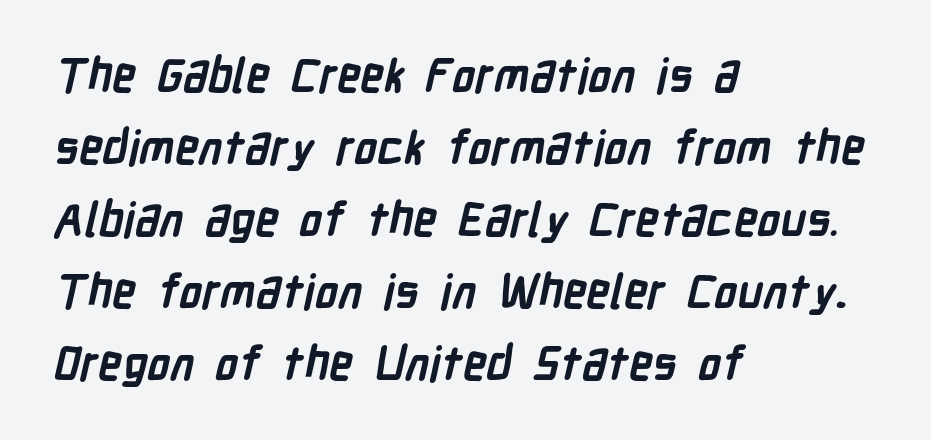
Words float on clear page, feet unadorned. The characters look thick and weighty, a clear bold. Here the designer chose a conventional face with non-uniform glyph widths. Interline gaps are of average width in this sample. In terms of letterform style, serifs are entirely absent. Spacing between characters is what you'd get straight out of the box.
